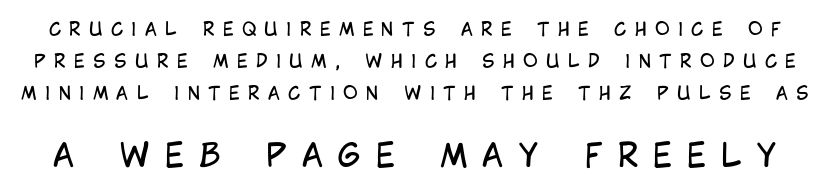
{"serif": "no", "italic": "no", "bold": "no", "weight": "regular", "width": "condensed", "stroke_contrast": "low", "x_height": "large", "monospaced": "no", "underline": "no", "line_spacing_ratio": 1.77, "letter_spacing": "wide", "letter_spacing_em": 0.46, "larger_block": "second", "size_ratio": 1.78, "glyph_px": 32}
